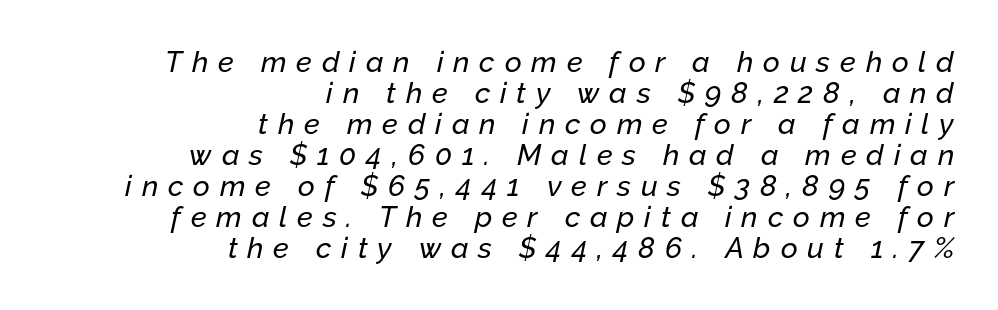
Cramped leading. The compositor pushed each line to the right boundary. Just letters on the line, the space beneath them empty. A typesetter would call this proportional, since set widths differ per character. Observe the lean: these are italic letterforms.
